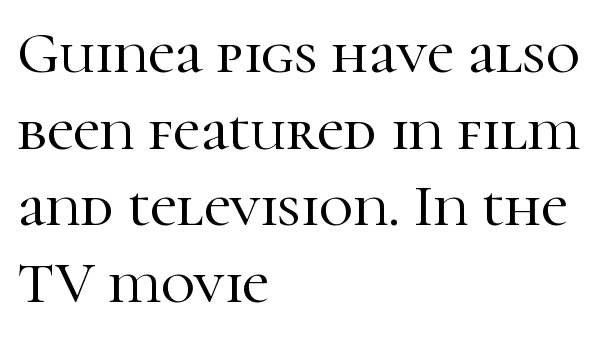
The image shows 59 px serif type, upright; set left-aligned, normal line spacing (1.3x), normal letter spacing, not underlined; high stroke contrast and a medium x-height.
